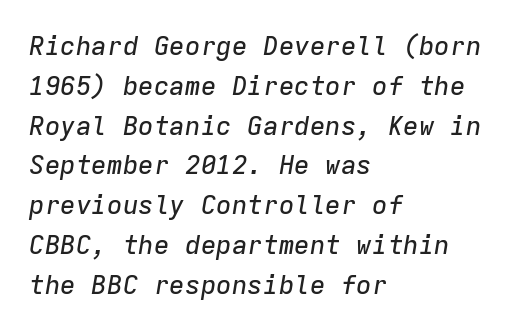
{"italic": "yes", "lean": "right", "slant_degrees": 9, "underline": "no", "align": "left", "line_spacing": "normal", "line_spacing_ratio": 1.53, "letter_spacing": "normal", "letter_spacing_em": 0.0, "glyph_px": 26}
